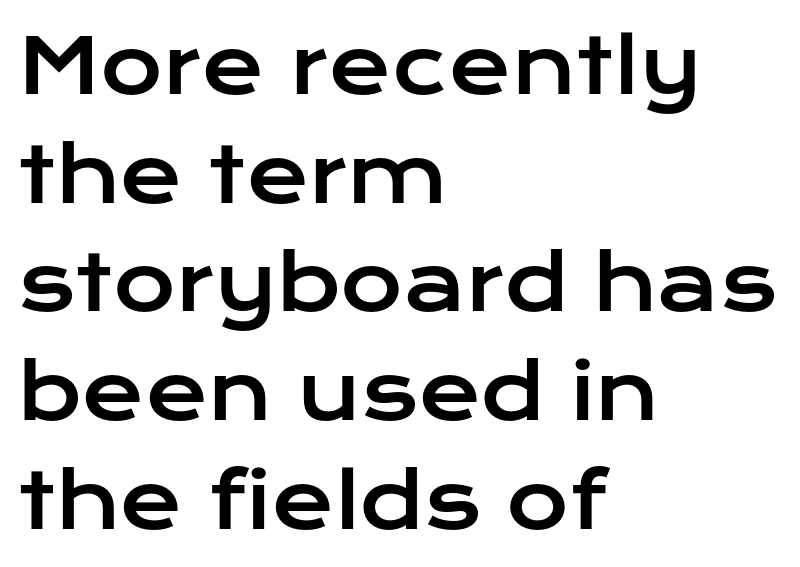
Letter spacing: default. Is this a sans? Yes — the strokes have no serifs. It's the straight-up-and-down kind of type. Has an underline been added? It has not. Character widths vary here, with narrow letters taking less room than wide ones.
